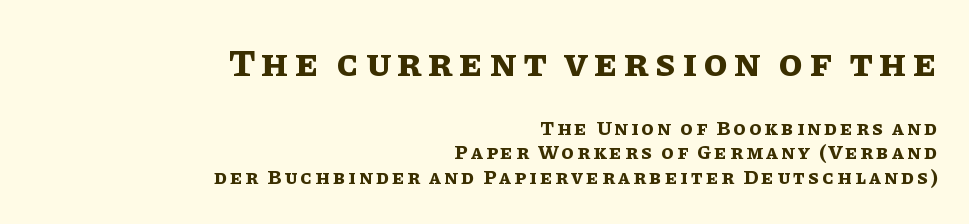
{"italic": "no", "bold": "yes", "weight": "bold", "width": "normal", "stroke_contrast": "low", "x_height": "large", "monospaced": "no", "underline": "no", "align": "right", "line_spacing_ratio": 1.24, "larger_block": "first", "size_ratio": 1.95, "glyph_px": 39}
